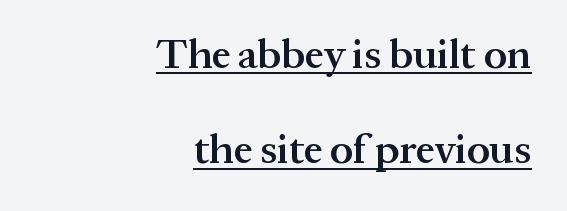
{"serif": "yes", "italic": "no", "bold": "semi", "weight": "semibold", "width": "normal", "stroke_contrast": "medium", "x_height": "medium", "monospaced": "no", "underline": "yes", "align": "right", "line_spacing": "loose", "line_spacing_ratio": 2.27, "letter_spacing": "normal", "letter_spacing_em": 0.0, "glyph_px": 42}
